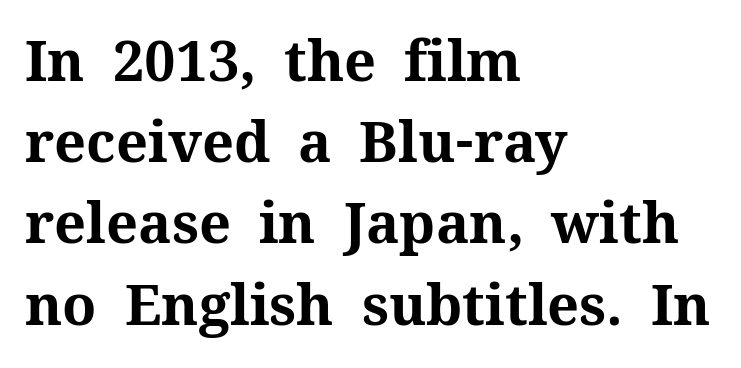
The image shows 56 px bold serif type, upright; set left-aligned, normal line spacing (1.45x), normal letter spacing, not underlined; medium stroke contrast and a medium x-height.
